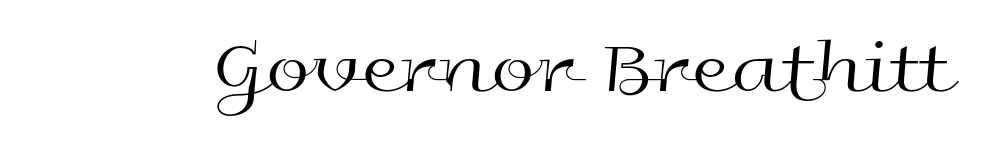
Q: Is the text bold? A: No.
Q: Is the text italic (slanted)? A: No, it is upright.
Q: Is the typeface a serif or a sans-serif typeface? A: Sans-serif.
Q: Is the text underlined? A: No.
Q: Is the spacing between letters normal or unusually wide? A: Normal.
Q: Width (condensed, normal, or wide)? A: Wide.
Q: x-height? A: Medium.
Q: Monospaced? A: No.
